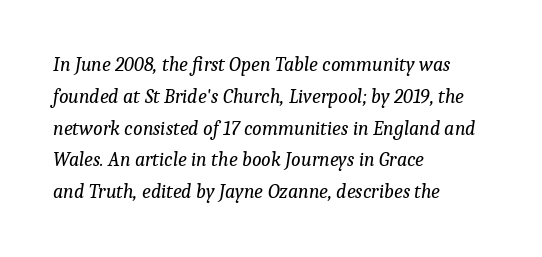
{"italic": "yes", "lean": "right", "slant_degrees": 9, "bold": "no", "underline": "no", "align": "left", "line_spacing": "normal", "line_spacing_ratio": 1.59, "letter_spacing": "normal", "letter_spacing_em": 0.0, "glyph_px": 20}
